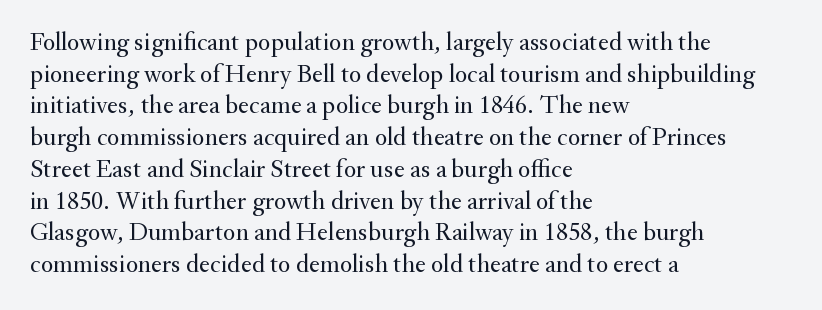
{"italic": "no", "bold": "no", "underline": "no", "align": "left", "line_spacing_ratio": 1.22, "letter_spacing": "normal", "letter_spacing_em": 0.0, "glyph_px": 26}
